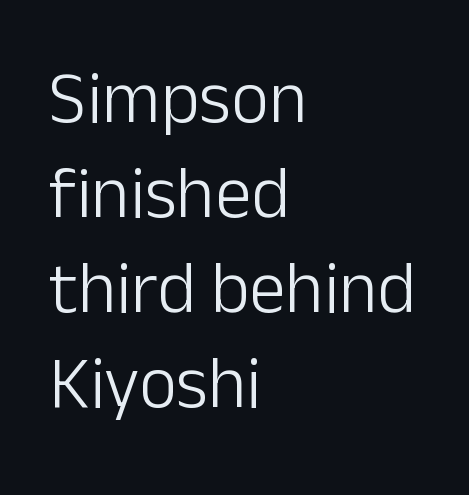
Italic: no, the glyphs are upright roman. Rows of type keep a routine distance in the vertical direction. The compositor pushed each line to the left boundary. Does extra space separate the letters? No, they use regular spacing. No chunkiness to these letters — they're not bold.
